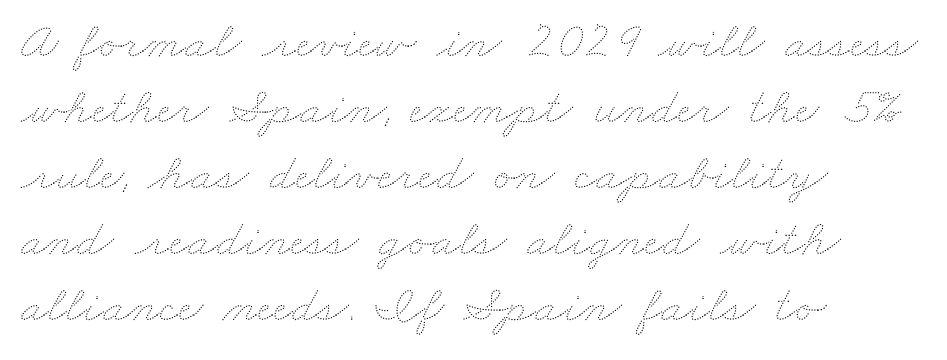
The image shows 52 px thin, wide type; set left-aligned, normal line spacing (1.27x), normal letter spacing, not underlined; medium stroke contrast and a small x-height.
